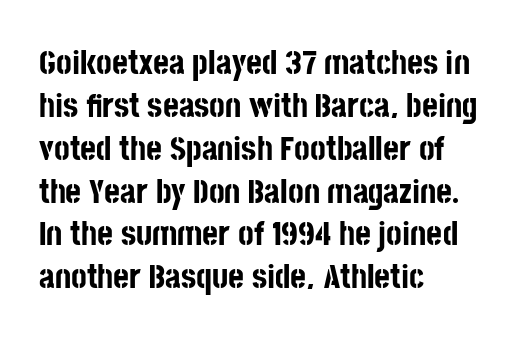
Students, this is bold: see how much ink each stroke carries. The passage shown is typed in a proportional face where columns would drift. The face used here is a sans, in the tradition of grotesques and geometrics. The paragraph has a hard left edge and a soft right edge. In terms of posture, this sample is upright.
